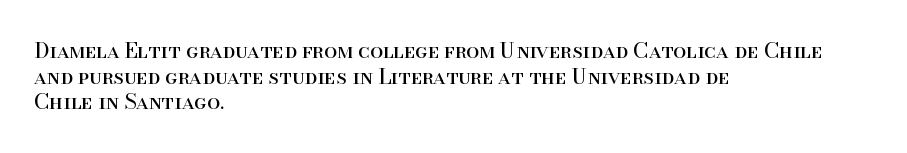
{"italic": "no", "bold": "no", "underline": "no", "align": "left", "line_spacing_ratio": 1.22, "letter_spacing": "normal", "letter_spacing_em": 0.0, "glyph_px": 21}
